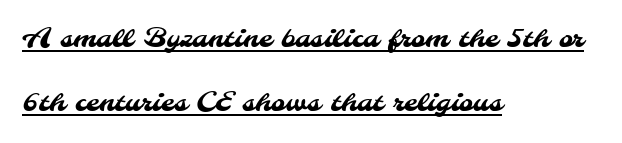
Q: Is the text underlined? A: Yes.
Q: How is the paragraph aligned? A: Left-aligned.
Q: Is the spacing between letters normal or unusually wide? A: Normal.
Q: Is the spacing between lines tight, normal or loose? A: Loose.
